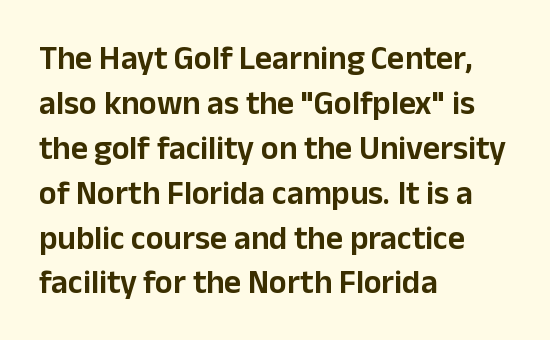
The image shows 33 px sans-serif type, upright; set left-aligned, normal line spacing (1.36x), normal letter spacing, not underlined; low stroke contrast and a medium x-height.
